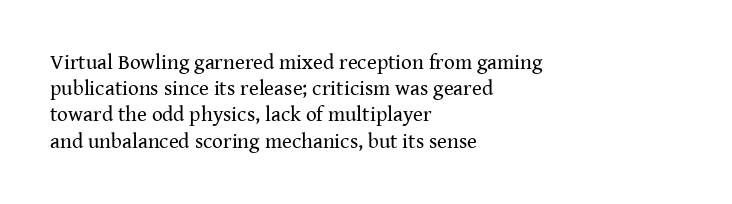
{"italic": "no", "bold": "no", "underline": "no", "align": "left", "line_spacing": "normal", "line_spacing_ratio": 1.25, "letter_spacing": "normal", "letter_spacing_em": 0.0, "glyph_px": 21}
